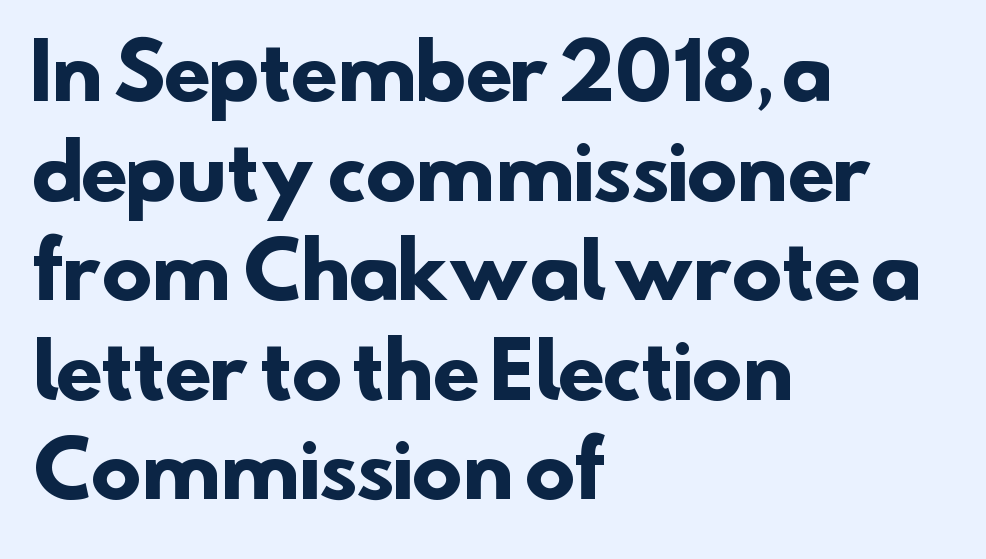
{"serif": "no", "bold": "yes", "weight": "heavy", "width": "normal", "stroke_contrast": "low", "x_height": "small", "monospaced": "no", "underline": "no", "align": "left", "line_spacing": "normal", "line_spacing_ratio": 1.31, "letter_spacing": "normal", "letter_spacing_em": 0.0, "glyph_px": 76}
